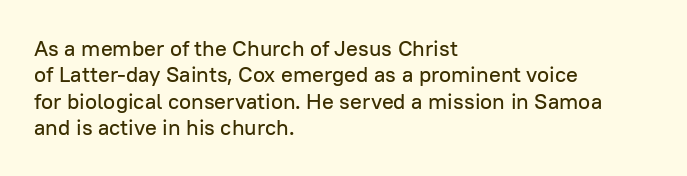
The image shows 22 px text type, upright; set left-aligned, line spacing 1.2x, normal letter spacing, not underlined.
